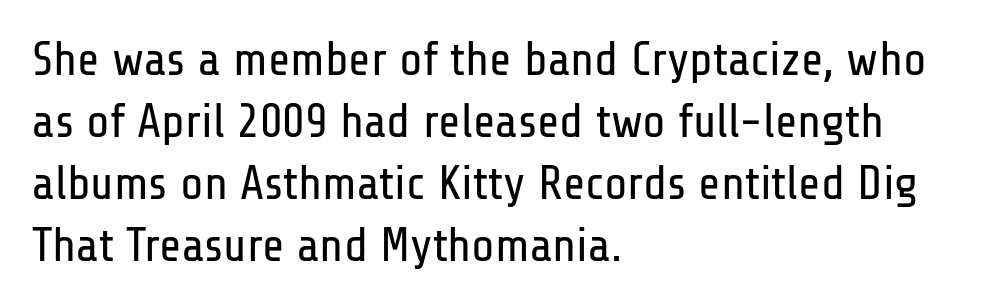
The image shows 48 px regular-weight, condensed sans-serif type, upright; set left-aligned, normal line spacing (1.29x), normal letter spacing, not underlined; low stroke contrast and a medium x-height.
